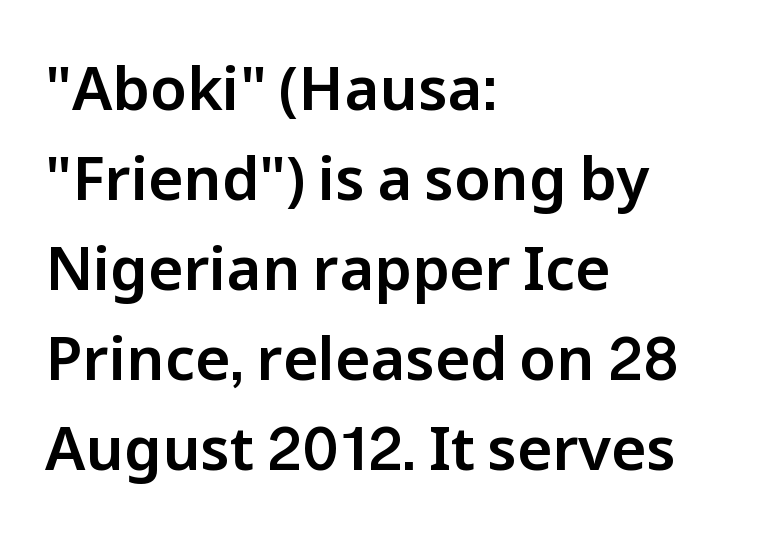
The image shows 60 px sans-serif type, upright; set left-aligned, normal line spacing (1.5x), normal letter spacing, not underlined; low stroke contrast and a medium x-height.
